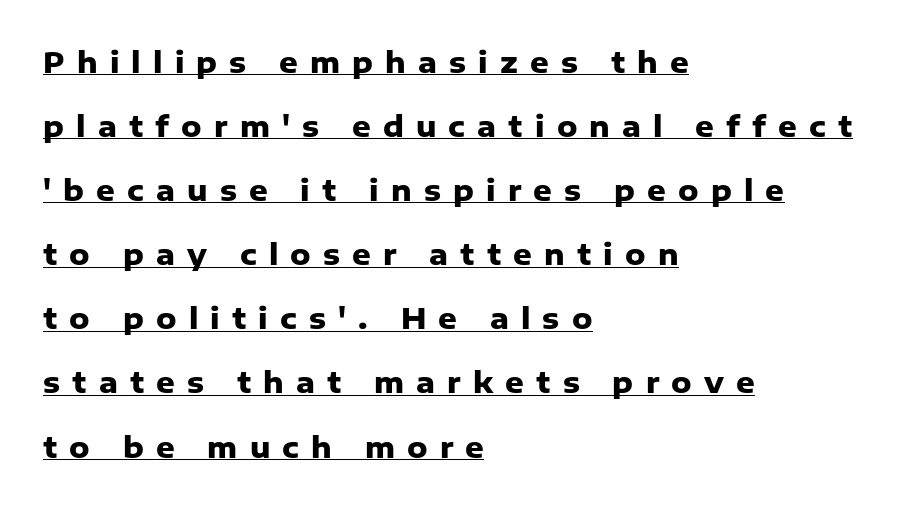
This is the regular roman posture of the typeface. The rag falls on the right side of this text block. The glyphs have the mass of a bold cut. Tracking value appears strongly positive — letters spread wide. These lines are composed in type without serifs.
